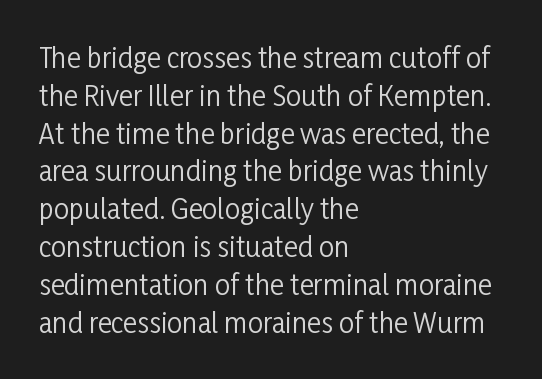
{"italic": "no", "bold": "no", "underline": "no", "align": "left", "line_spacing": "normal", "line_spacing_ratio": 1.4, "letter_spacing": "normal", "letter_spacing_em": 0.0, "glyph_px": 27}
